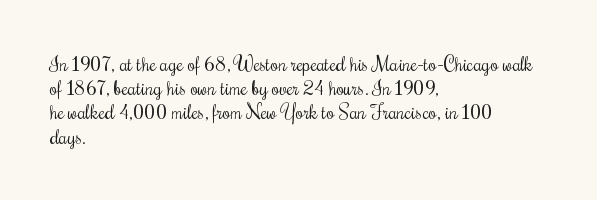
Q: Is the text bold? A: No.
Q: Is the text italic (slanted)? A: Yes.
Q: Is the text underlined? A: No.
Q: How is the paragraph aligned? A: Left-aligned.
Q: Is the spacing between letters normal or unusually wide? A: Normal.
